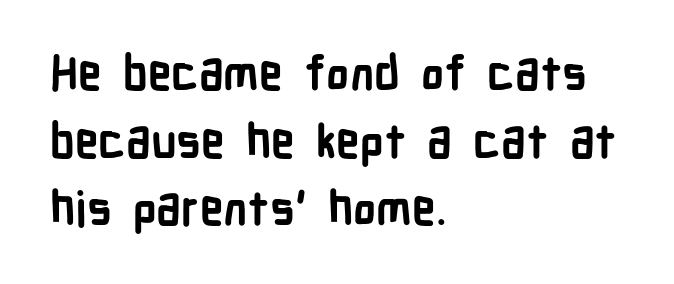
Just letters on the line, the space beneath them empty. Posture: upright roman. The vertical gap from one line to the next is medium. Note the varied advance widths — an 'i' is clearly narrower than an 'm'.
